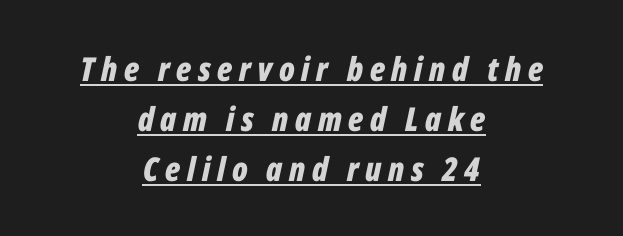
Q: Is the text bold? A: Yes.
Q: Is the text italic (slanted)? A: Yes, it leans right by about 12 degrees.
Q: Is the text underlined? A: Yes.
Q: How is the paragraph aligned? A: Centered.
Q: Is the spacing between letters normal or unusually wide? A: Unusually wide.
Q: Is the spacing between lines tight, normal or loose? A: Normal.
Q: Width (condensed, normal, or wide)? A: Condensed.
Q: Stroke contrast? A: Low.
Q: x-height? A: Medium.
Q: Monospaced? A: No.
